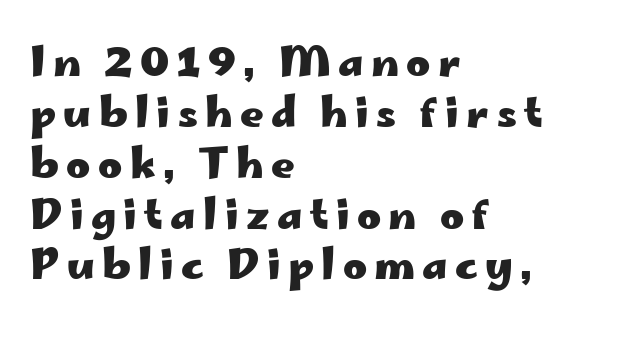
The image shows 41 px heavy, wide sans-serif type, upright; set left-aligned, line spacing 1.24x, not underlined; low stroke contrast and a small x-height.
